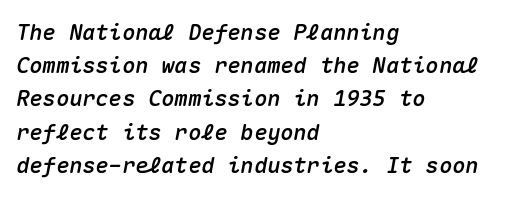
The image shows 22 px text type, italic (leaning right); set left-aligned, normal line spacing (1.51x), normal letter spacing, not underlined.
